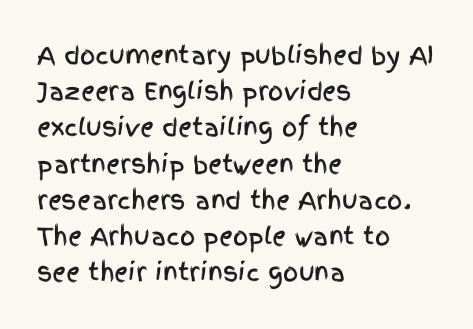
The image shows 24 px text type, upright; set left-aligned, normal line spacing (1.51x), normal letter spacing, not underlined.
